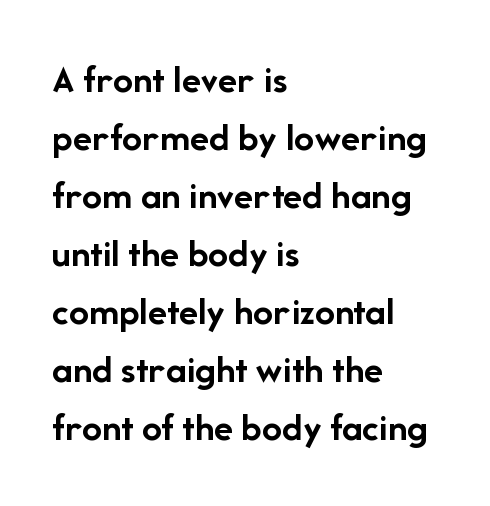
{"serif": "no", "italic": "no", "bold": "yes", "weight": "semibold", "width": "normal", "stroke_contrast": "low", "x_height": "medium", "monospaced": "no", "underline": "no", "align": "left", "line_spacing": "normal", "line_spacing_ratio": 1.45, "letter_spacing": "normal", "letter_spacing_em": 0.0, "glyph_px": 40}
